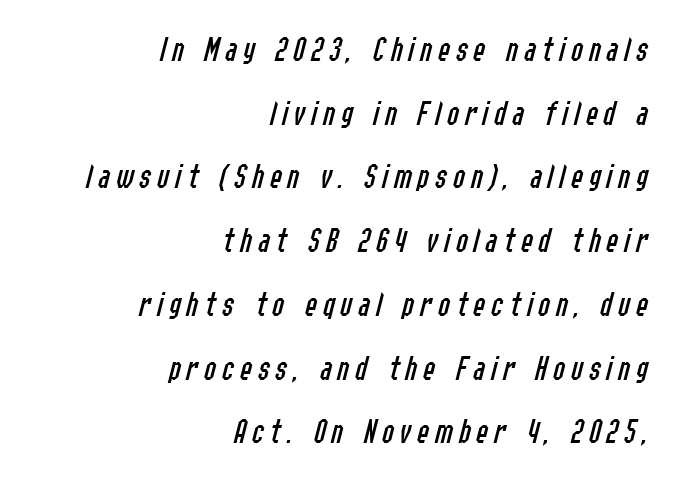
Q: Is the text bold? A: No.
Q: Is the text italic (slanted)? A: Yes, it leans right by about 14 degrees.
Q: Is the text underlined? A: No.
Q: How is the paragraph aligned? A: Right-aligned.
Q: Width (condensed, normal, or wide)? A: Condensed.
Q: Stroke contrast? A: Low.
Q: x-height? A: Medium.
Q: Monospaced? A: No.
